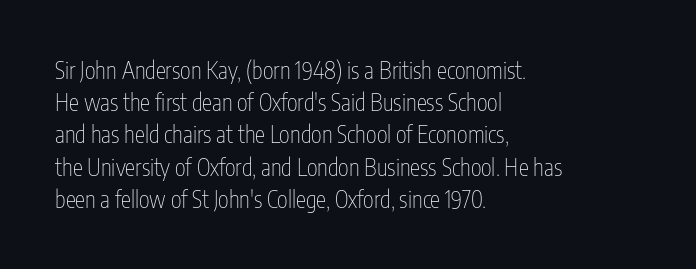
{"italic": "no", "bold": "no", "underline": "no", "align": "left", "line_spacing": "normal", "line_spacing_ratio": 1.4, "letter_spacing": "normal", "letter_spacing_em": 0.0, "glyph_px": 23}
